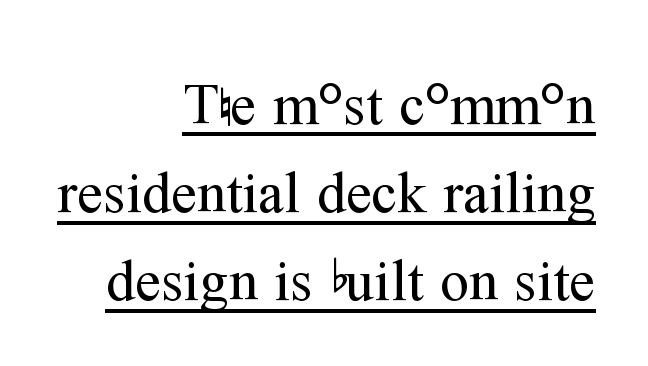
Q: Is the text bold? A: No.
Q: Is the text italic (slanted)? A: No, it is upright.
Q: Is the typeface a serif or a sans-serif typeface? A: Serif.
Q: Is the text underlined? A: Yes.
Q: How is the paragraph aligned? A: Right-aligned.
Q: Is the spacing between letters normal or unusually wide? A: Normal.
Q: Is the spacing between lines tight, normal or loose? A: Normal.
Q: Width (condensed, normal, or wide)? A: Normal.
Q: Stroke contrast? A: Medium.
Q: x-height? A: Medium.
Q: Monospaced? A: No.
